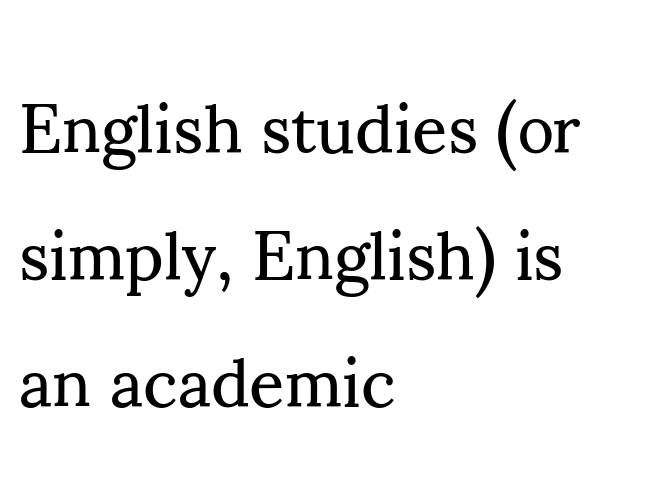
{"serif": "yes", "italic": "no", "bold": "no", "weight": "regular", "width": "normal", "stroke_contrast": "medium", "x_height": "small", "monospaced": "no", "underline": "no", "align": "left", "line_spacing_ratio": 1.84, "letter_spacing": "normal", "letter_spacing_em": 0.0, "glyph_px": 69}
